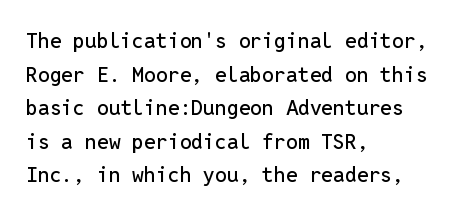
Q: Is the text italic (slanted)? A: No, it is upright.
Q: Is the text underlined? A: No.
Q: How is the paragraph aligned? A: Left-aligned.
Q: Is the spacing between letters normal or unusually wide? A: Normal.
Q: Is the spacing between lines tight, normal or loose? A: Normal.
